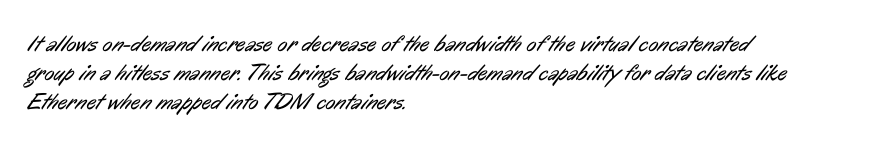
Q: Is the text bold? A: No.
Q: Is the text underlined? A: No.
Q: How is the paragraph aligned? A: Left-aligned.
Q: Is the spacing between letters normal or unusually wide? A: Normal.
Q: Is the spacing between lines tight, normal or loose? A: Normal.
